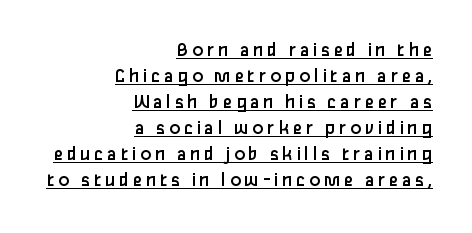
Q: Is the text bold? A: No.
Q: Is the text italic (slanted)? A: No, it is upright.
Q: Is the text underlined? A: Yes.
Q: How is the paragraph aligned? A: Right-aligned.
